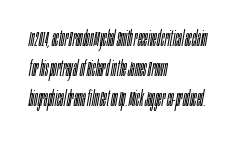
Q: Is the text bold? A: No.
Q: Is the text italic (slanted)? A: Yes, it leans right by about 10 degrees.
Q: Is the text underlined? A: No.
Q: How is the paragraph aligned? A: Left-aligned.
Q: Is the spacing between letters normal or unusually wide? A: Normal.
Q: Is the spacing between lines tight, normal or loose? A: Normal.
